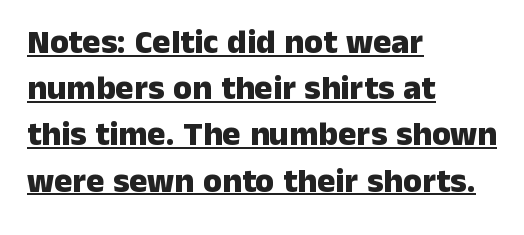
The image shows 34 px heavy sans-serif type, upright; set left-aligned, normal line spacing (1.36x), normal letter spacing, underlined; low stroke contrast and a medium x-height.
